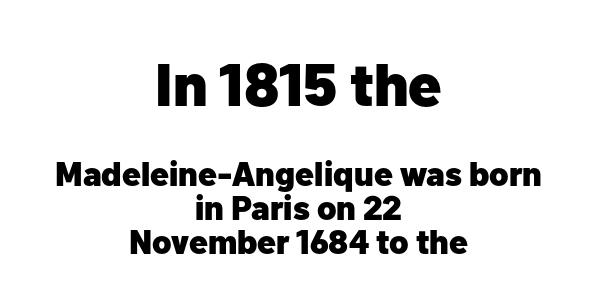
{"serif": "no", "italic": "no", "bold": "yes", "weight": "heavy", "width": "normal", "stroke_contrast": "low", "x_height": "medium", "monospaced": "no", "underline": "no", "align": "center", "line_spacing": "tight", "line_spacing_ratio": 1.0, "letter_spacing": "normal", "letter_spacing_em": 0.0, "larger_block": "first", "size_ratio": 1.76, "glyph_px": 60}
